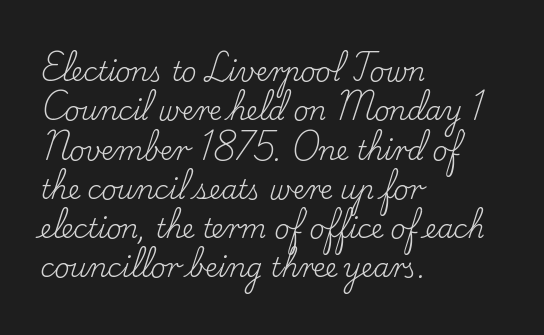
Does the leading feel generous? No, just average. The typesetter chose a ragged-right arrangement here. The gaps between neighbouring characters are ordinary and unremarkable. Is this a heavy cut? Hardly; it is regular or lighter. The space directly below the letters is spotless.
